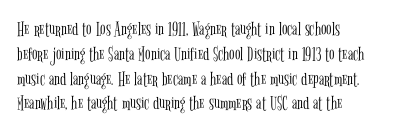
Q: Is the text bold? A: No.
Q: Is the text italic (slanted)? A: No, it is upright.
Q: Is the text underlined? A: No.
Q: How is the paragraph aligned? A: Left-aligned.
Q: Is the spacing between letters normal or unusually wide? A: Normal.
